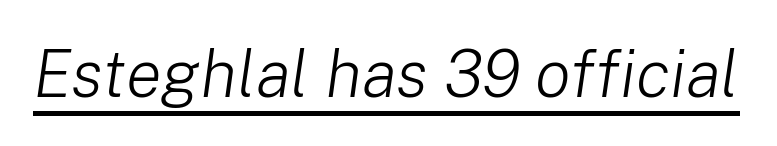
{"italic": "yes", "lean": "right", "slant_degrees": 8, "bold": "no", "weight": "light", "width": "normal", "stroke_contrast": "low", "x_height": "medium", "monospaced": "no", "underline": "yes", "letter_spacing": "normal", "letter_spacing_em": 0.0, "glyph_px": 67}
